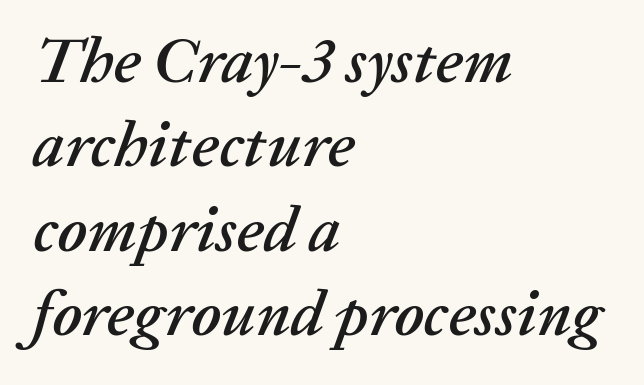
Q: Is the text italic (slanted)? A: Yes, it leans right by about 20 degrees.
Q: Is the text underlined? A: No.
Q: How is the paragraph aligned? A: Left-aligned.
Q: Is the spacing between letters normal or unusually wide? A: Normal.
Q: Is the spacing between lines tight, normal or loose? A: Normal.
Q: Width (condensed, normal, or wide)? A: Normal.
Q: Stroke contrast? A: Low.
Q: x-height? A: Medium.
Q: Monospaced? A: No.
